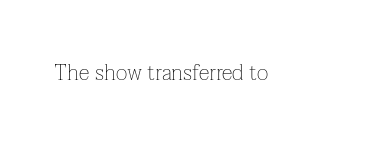
Q: Is the text bold? A: No.
Q: Is the text italic (slanted)? A: No, it is upright.
Q: Is the text underlined? A: No.
Q: Is the spacing between letters normal or unusually wide? A: Normal.
